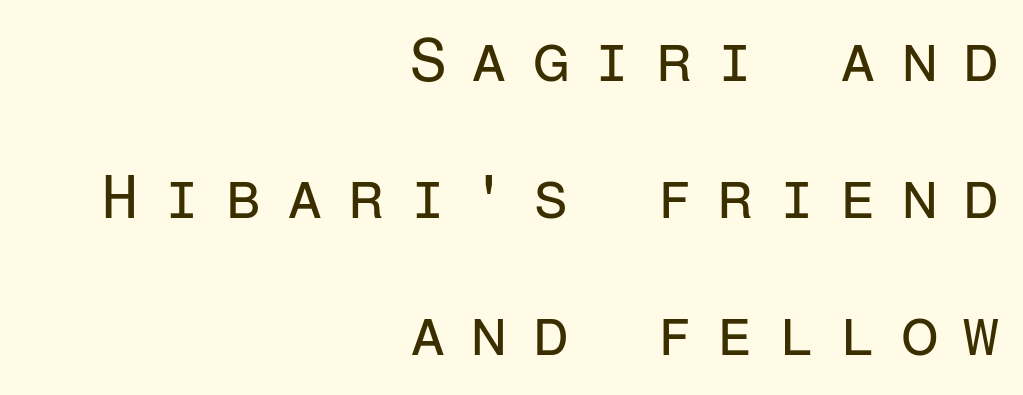
What kind of face is this? One without serifs — a sans. Does the leading feel generous? Absolutely, it's lavish. The letters march in equal steps, a hallmark of fixed-pitch type. Every character sits straight up, as roman type does. The space directly below the letters is spotless. A flush-right, rag-left setting is used for this passage.
